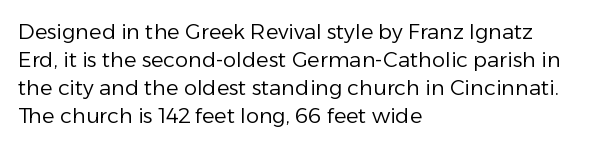
{"italic": "no", "bold": "no", "underline": "no", "align": "left", "line_spacing": "normal", "line_spacing_ratio": 1.34, "letter_spacing": "normal", "letter_spacing_em": 0.0, "glyph_px": 21}
